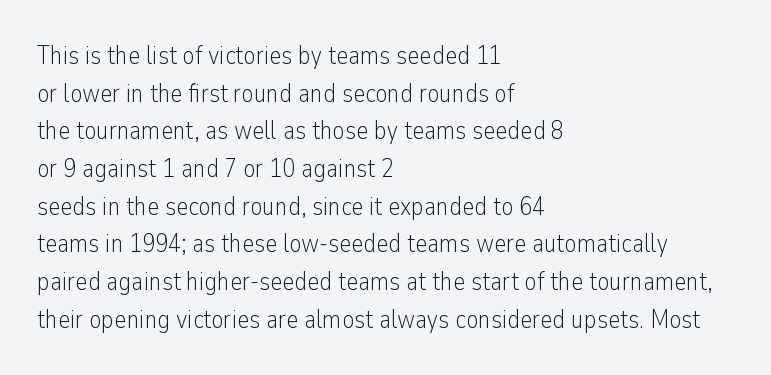
{"italic": "no", "bold": "no", "underline": "no", "align": "left", "line_spacing": "normal", "line_spacing_ratio": 1.45, "letter_spacing": "normal", "letter_spacing_em": 0.0, "glyph_px": 26}
